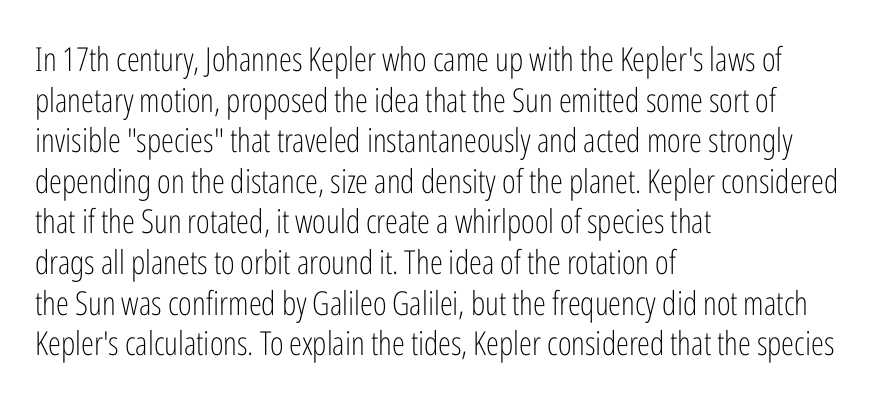
{"serif": "no", "italic": "no", "bold": "no", "weight": "light", "width": "condensed", "stroke_contrast": "low", "x_height": "medium", "monospaced": "no", "underline": "no", "align": "left", "line_spacing_ratio": 1.23, "letter_spacing": "normal", "letter_spacing_em": 0.0, "glyph_px": 33}
